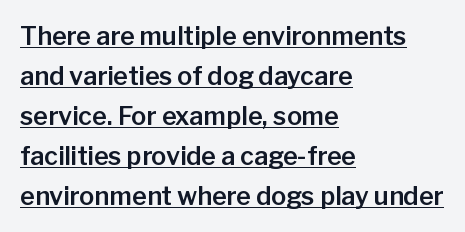
Q: Is the text italic (slanted)? A: No, it is upright.
Q: Is the text underlined? A: Yes.
Q: How is the paragraph aligned? A: Left-aligned.
Q: Is the spacing between letters normal or unusually wide? A: Normal.
Q: Is the spacing between lines tight, normal or loose? A: Normal.
